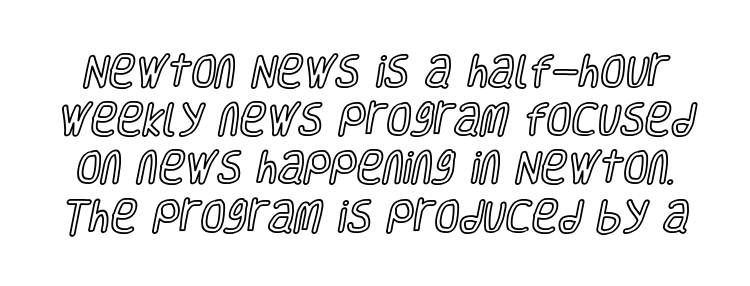
{"width": "condensed", "x_height": "large", "monospaced": "no", "underline": "no", "line_spacing": "normal", "line_spacing_ratio": 1.34, "letter_spacing": "normal", "letter_spacing_em": 0.0, "glyph_px": 36}
